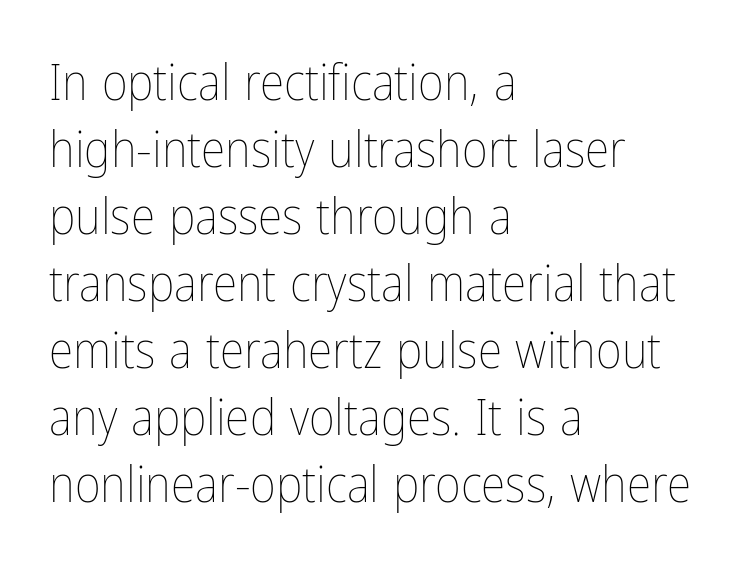
Q: Is the text bold? A: No.
Q: Is the text italic (slanted)? A: No, it is upright.
Q: Is the text underlined? A: No.
Q: How is the paragraph aligned? A: Left-aligned.
Q: Is the spacing between letters normal or unusually wide? A: Normal.
Q: Is the spacing between lines tight, normal or loose? A: Normal.
Q: Width (condensed, normal, or wide)? A: Condensed.
Q: Stroke contrast? A: Low.
Q: x-height? A: Medium.
Q: Monospaced? A: No.
